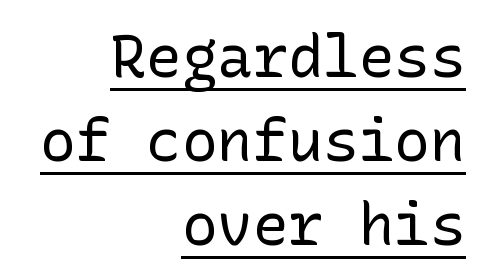
The image shows 59 px regular-weight sans-serif type, upright; set right-aligned, normal line spacing (1.42x), normal letter spacing, underlined; low stroke contrast and a medium x-height.
